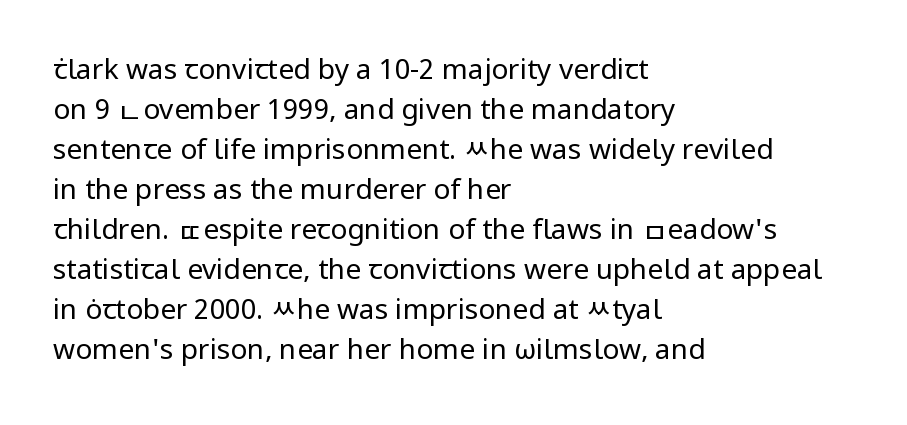
Typographically, this falls in the sans-serif category. Default kerning and tracking; the words read as compact shapes. Do the characters align in a grid? No, the font is proportional. Italic? Not at all — the glyphs are vertical. The cut favours lightness, reaching ordinary text weight at its darkest. Vertical spacing — default.
